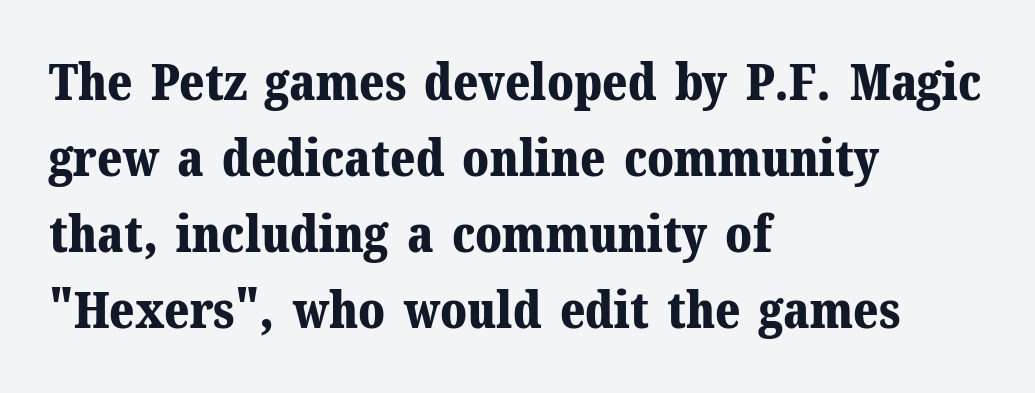
Q: Is the text bold? A: Yes.
Q: Is the text italic (slanted)? A: No, it is upright.
Q: Is the typeface a serif or a sans-serif typeface? A: Serif.
Q: Is the text underlined? A: No.
Q: How is the paragraph aligned? A: Left-aligned.
Q: Is the spacing between letters normal or unusually wide? A: Normal.
Q: Is the spacing between lines tight, normal or loose? A: Normal.
Q: Width (condensed, normal, or wide)? A: Normal.
Q: Stroke contrast? A: Medium.
Q: x-height? A: Medium.
Q: Monospaced? A: No.
